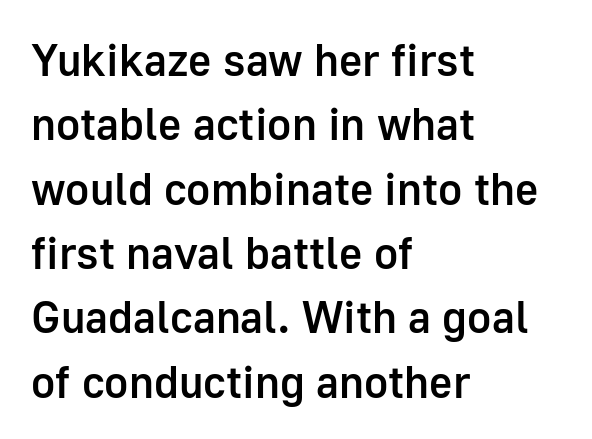
Spacing verdict: proportional, widths tailored to each character. In terms of letterspacing, this is plain default setting. Ordinary non-slanted type is in use. The strokes are fattened partway — semibold, not bold. The glyphs are unaccompanied by any horizontal stroke below them. These lines sit exactly where default settings would place them.
